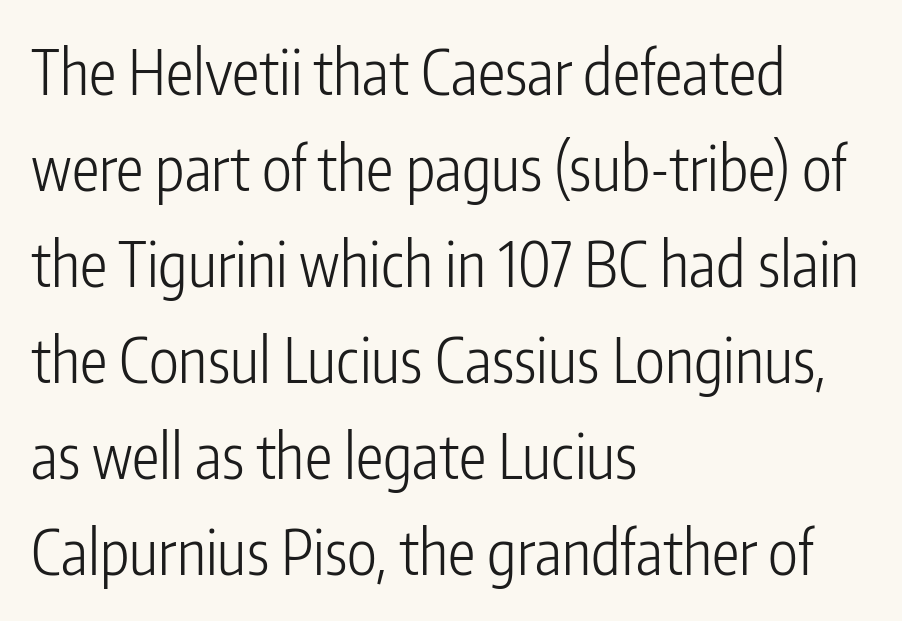
Stroke terminals: plain, sans-serif. Students, note that the glyphs here touch the page at normal intervals. The gap between lines stays unmarked. The letters advance in unequal steps, a hallmark of proportional type. Alignment: flush left. Is this a heavy cut? Hardly; it is regular or lighter.
